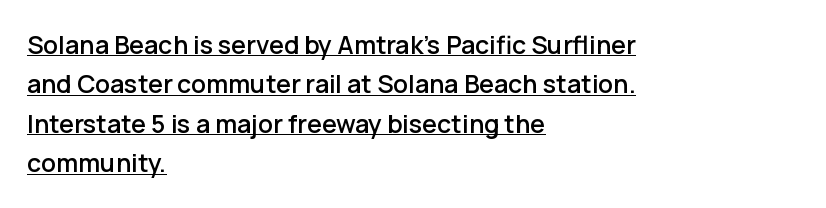
The image shows 25 px text type, upright; set left-aligned, normal line spacing (1.58x), normal letter spacing, underlined.
